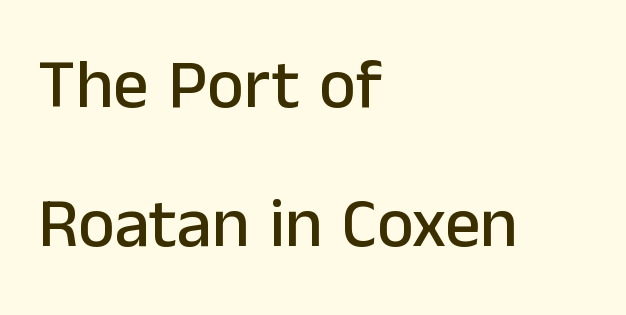
This sample trades compactness for vertical openness between lines. You can tell it's not italic because the verticals are truly vertical. The letters advance in unequal steps, a hallmark of proportional type. Check the space under the baseline: it is left empty.
